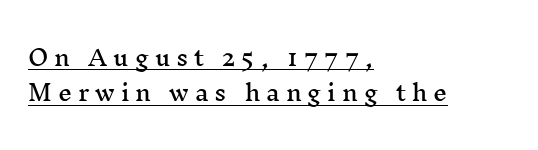
Visually the block forms a straight wall on the left and a jagged coastline on the right. Successive baselines arrive at the customary interval. Upright lettering throughout. The line texture is sparse and dotted thanks to wide tracking. Somebody hit Ctrl+U on this one — the words are underlined.
